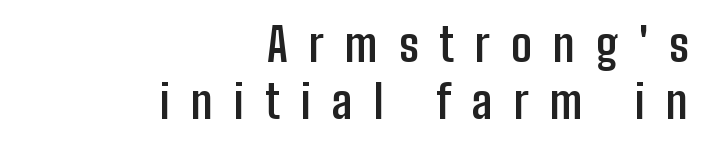
The image shows 46 px semibold, condensed sans-serif type, upright; set right-aligned, line spacing 1.24x, unusually wide letter spacing (+0.46 em), not underlined; low stroke contrast and a medium x-height.
